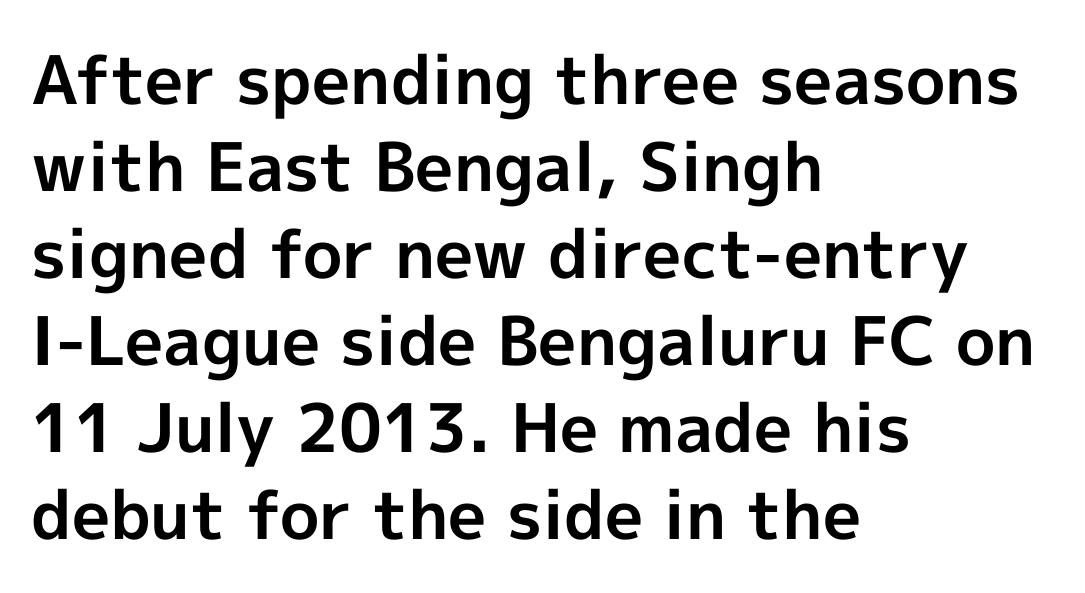
Q: Is the text bold? A: Yes.
Q: Is the text italic (slanted)? A: No, it is upright.
Q: Is the typeface a serif or a sans-serif typeface? A: Sans-serif.
Q: Is the text underlined? A: No.
Q: How is the paragraph aligned? A: Left-aligned.
Q: Is the spacing between letters normal or unusually wide? A: Normal.
Q: Is the spacing between lines tight, normal or loose? A: Normal.
Q: Width (condensed, normal, or wide)? A: Normal.
Q: x-height? A: Medium.
Q: Monospaced? A: No.
